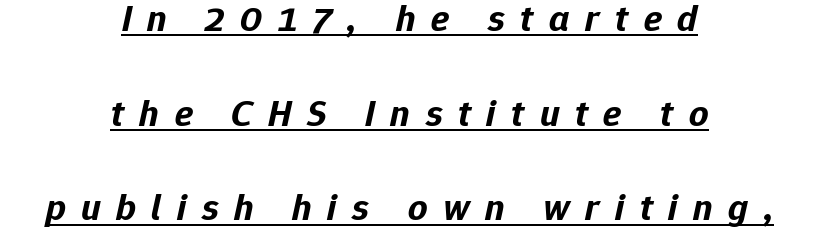
{"italic": "yes", "lean": "right", "slant_degrees": 12, "bold": "yes", "weight": "bold", "width": "normal", "stroke_contrast": "low", "x_height": "medium", "monospaced": "no", "underline": "yes", "align": "center", "line_spacing": "loose", "line_spacing_ratio": 2.49, "letter_spacing": "wide", "letter_spacing_em": 0.41, "glyph_px": 38}
